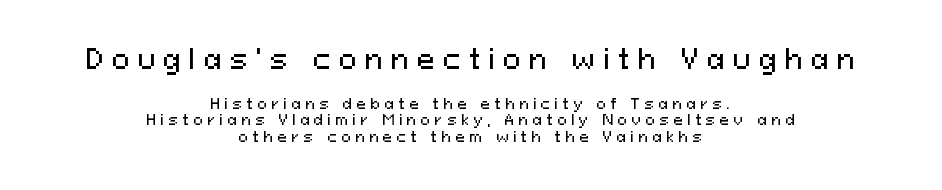
{"italic": "no", "underline": "no", "align": "center", "line_spacing_ratio": 1.19, "letter_spacing": "wide", "letter_spacing_em": 0.33, "larger_block": "first", "size_ratio": 1.86, "glyph_px": 26}
